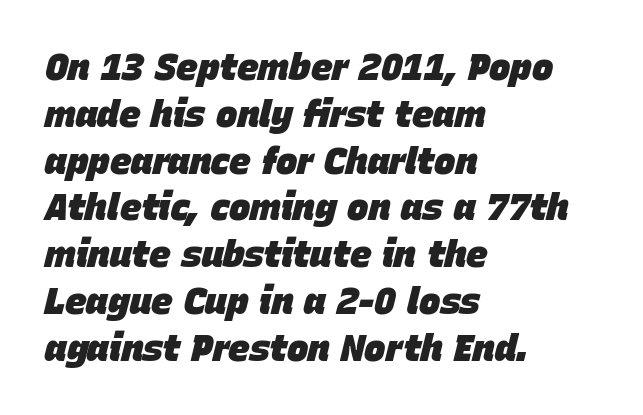
{"italic": "yes", "lean": "right", "slant_degrees": 15, "bold": "yes", "weight": "heavy", "width": "normal", "stroke_contrast": "low", "x_height": "large", "monospaced": "no", "underline": "no", "align": "left", "line_spacing": "normal", "line_spacing_ratio": 1.3, "letter_spacing": "normal", "letter_spacing_em": 0.0, "glyph_px": 36}
